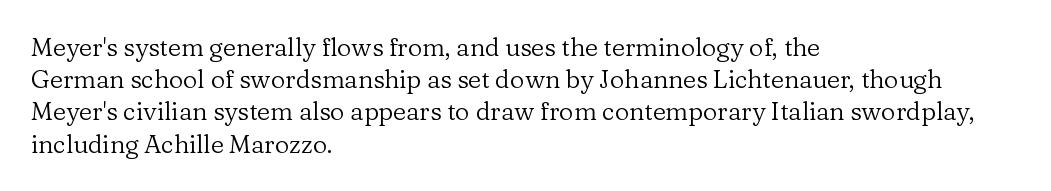
{"italic": "no", "bold": "no", "underline": "no", "align": "left", "line_spacing": "normal", "line_spacing_ratio": 1.29, "letter_spacing": "normal", "letter_spacing_em": 0.0, "glyph_px": 25}
